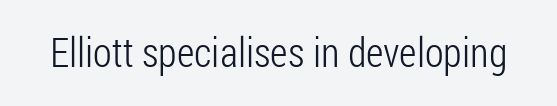
{"serif": "no", "italic": "no", "bold": "no", "weight": "light", "width": "condensed", "stroke_contrast": "low", "x_height": "medium", "monospaced": "no", "underline": "no", "letter_spacing": "normal", "letter_spacing_em": 0.0, "glyph_px": 41}
